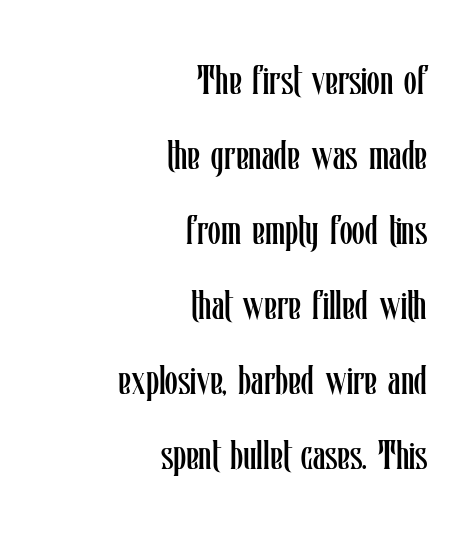
The image shows 41 px regular-weight, condensed type, upright; set right-aligned, line spacing 1.83x, normal letter spacing, not underlined; low stroke contrast and a medium x-height.
